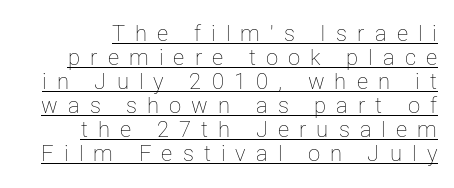
Q: Is the text bold? A: No.
Q: Is the text italic (slanted)? A: No, it is upright.
Q: Is the text underlined? A: Yes.
Q: How is the paragraph aligned? A: Right-aligned.
Q: Is the spacing between letters normal or unusually wide? A: Unusually wide.
Q: Is the spacing between lines tight, normal or loose? A: Tight.
